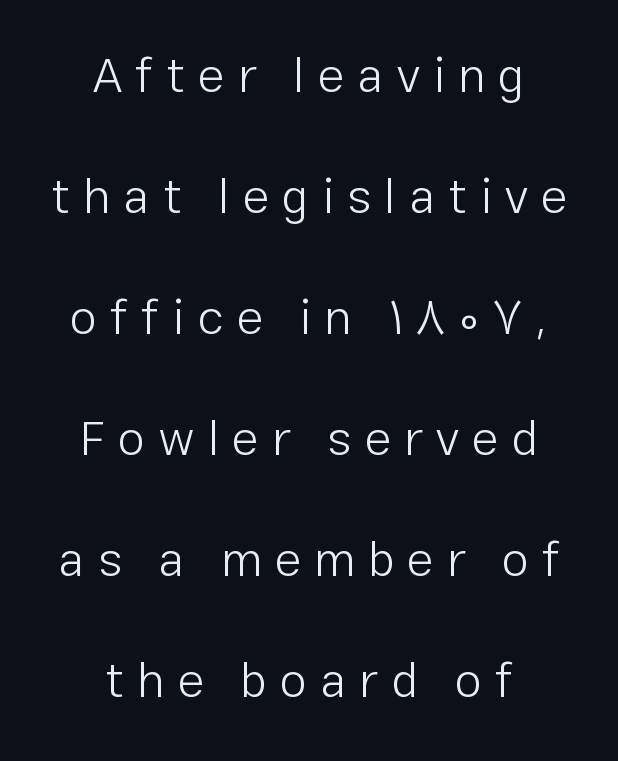
The line texture is sparse and dotted thanks to wide tracking. Counters stay open thanks to moderate or lighter strokes. This sample uses a sans-serif face. This sample has the flowing, uneven cadence of proportional lettering. Any mark beneath the type? The region is blank.
